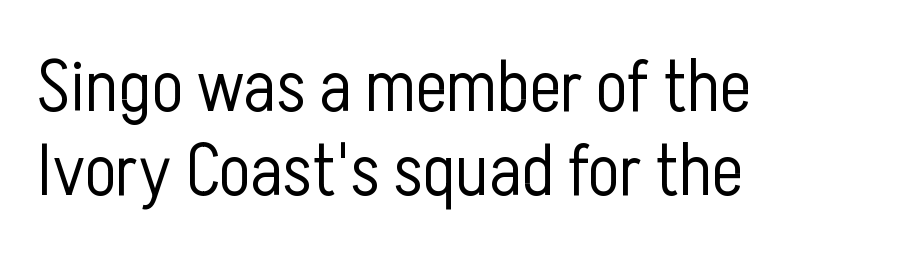
Is this a fixed-width face? No — the glyphs have proportional, varying widths. Each stroke keeps to a modest, everyday thickness or less. These lines huddle together more closely than default settings would place them. Honestly, the letter spacing is just normal — you wouldn't notice it. Layout note: lines flush left.
